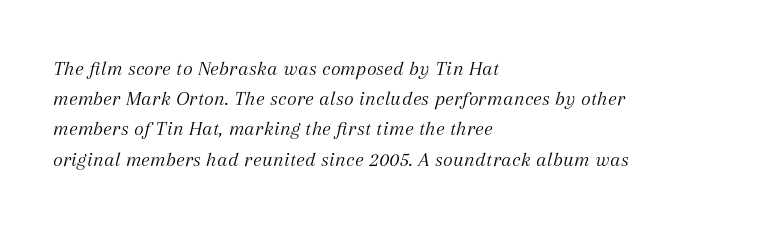
The image shows 21 px text type, italic (leaning right); set left-aligned, normal line spacing (1.44x), normal letter spacing, not underlined.
